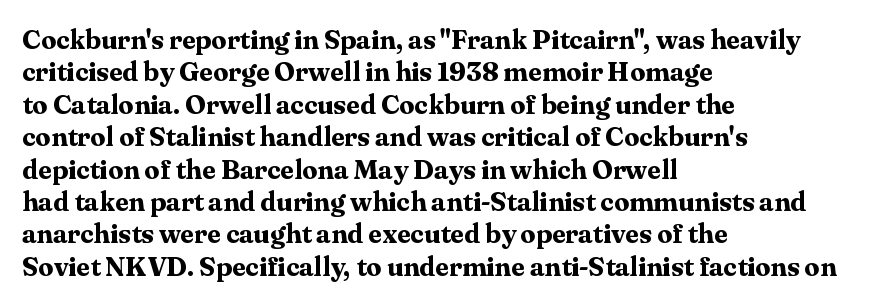
The image shows 27 px bold type, upright; set left-aligned, line spacing 1.2x, normal letter spacing, not underlined.
